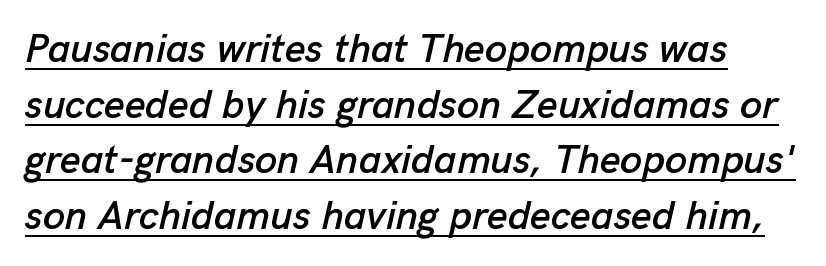
{"italic": "yes", "lean": "right", "slant_degrees": 13, "width": "normal", "stroke_contrast": "low", "x_height": "medium", "monospaced": "no", "underline": "yes", "line_spacing": "normal", "line_spacing_ratio": 1.39, "letter_spacing": "normal", "letter_spacing_em": 0.0, "glyph_px": 40}
